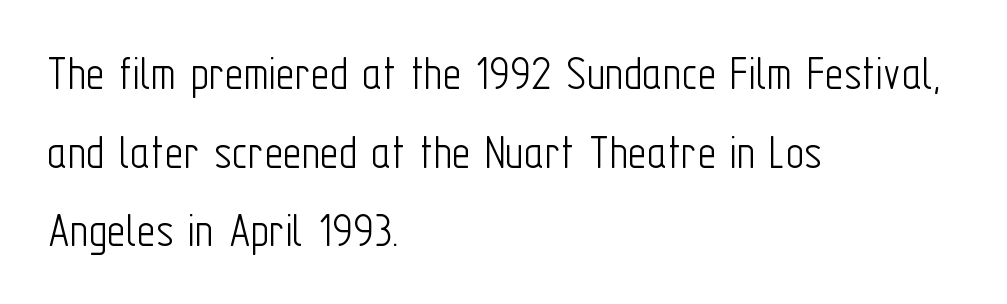
Q: Is the text bold? A: No.
Q: Is the text italic (slanted)? A: No, it is upright.
Q: Is the typeface a serif or a sans-serif typeface? A: Sans-serif.
Q: Is the text underlined? A: No.
Q: How is the paragraph aligned? A: Left-aligned.
Q: Is the spacing between letters normal or unusually wide? A: Normal.
Q: Is the spacing between lines tight, normal or loose? A: Normal.
Q: Width (condensed, normal, or wide)? A: Condensed.
Q: Stroke contrast? A: Low.
Q: x-height? A: Medium.
Q: Monospaced? A: No.
